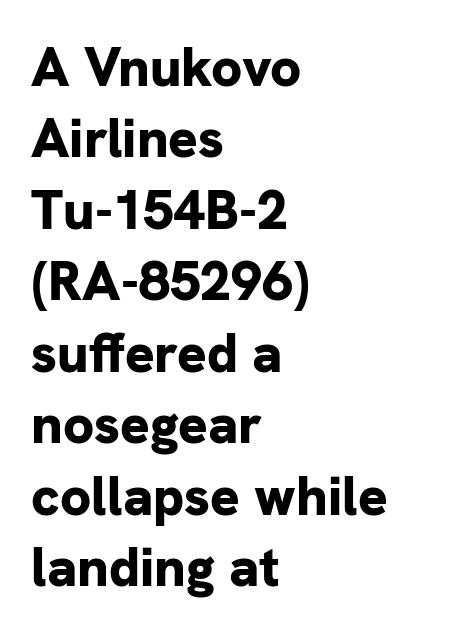
Q: Is the text bold? A: Yes.
Q: Is the text italic (slanted)? A: No, it is upright.
Q: Is the typeface a serif or a sans-serif typeface? A: Sans-serif.
Q: Is the text underlined? A: No.
Q: How is the paragraph aligned? A: Left-aligned.
Q: Is the spacing between letters normal or unusually wide? A: Normal.
Q: Is the spacing between lines tight, normal or loose? A: Normal.
Q: Width (condensed, normal, or wide)? A: Normal.
Q: Stroke contrast? A: Low.
Q: x-height? A: Medium.
Q: Monospaced? A: No.
